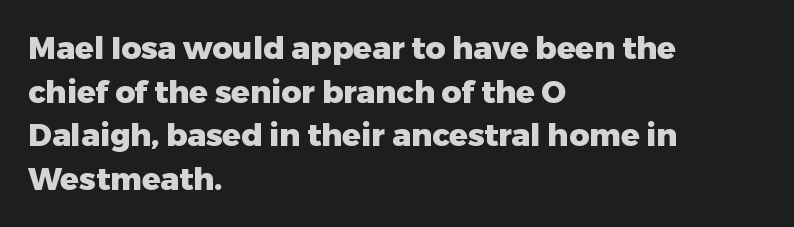
{"serif": "no", "italic": "no", "bold": "yes", "weight": "heavy", "width": "normal", "stroke_contrast": "low", "x_height": "medium", "monospaced": "no", "underline": "no", "align": "left", "line_spacing": "normal", "line_spacing_ratio": 1.41, "letter_spacing": "normal", "letter_spacing_em": 0.0, "glyph_px": 31}
